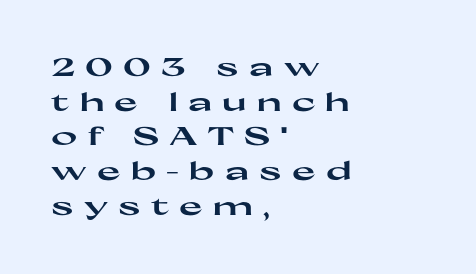
Notice how the passage keeps a crisp vertical edge on the left only. If you drew a line through each stem, it would be perfectly vertical. Glance below the letters and you will spot only blank space. Honestly, the row spacing looks completely unremarkable.
